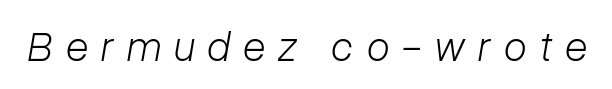
{"italic": "yes", "lean": "right", "slant_degrees": 10, "bold": "no", "weight": "light", "width": "normal", "stroke_contrast": "low", "x_height": "medium", "monospaced": "no", "underline": "no", "letter_spacing": "wide", "letter_spacing_em": 0.3, "glyph_px": 42}
